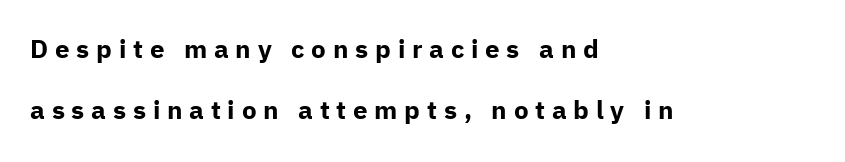
{"italic": "no", "bold": "yes", "underline": "no", "align": "left", "line_spacing": "loose", "line_spacing_ratio": 2.35, "letter_spacing": "wide", "letter_spacing_em": 0.26, "glyph_px": 26}
